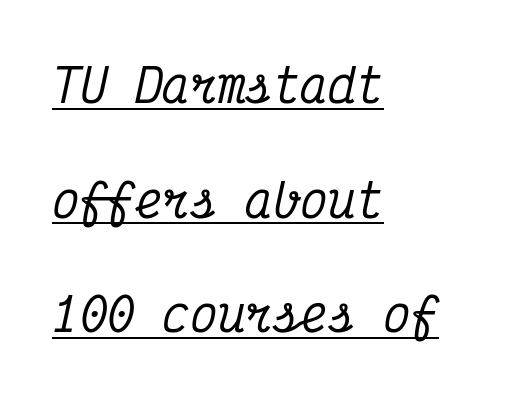
Q: Is the text italic (slanted)? A: Yes, it leans right by about 12 degrees.
Q: Is the typeface a serif or a sans-serif typeface? A: Serif.
Q: Is the text underlined? A: Yes.
Q: How is the paragraph aligned? A: Left-aligned.
Q: Is the spacing between letters normal or unusually wide? A: Normal.
Q: Is the spacing between lines tight, normal or loose? A: Loose.
Q: Width (condensed, normal, or wide)? A: Condensed.
Q: Stroke contrast? A: Medium.
Q: x-height? A: Medium.
Q: Monospaced? A: Yes.
